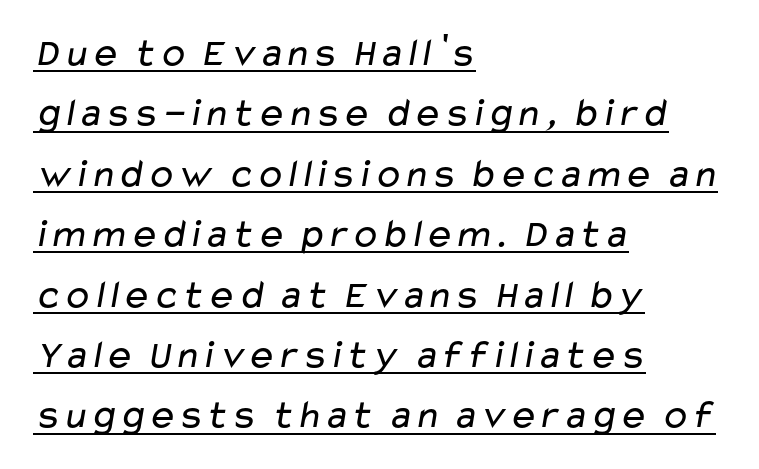
The image shows 40 px regular-weight, wide sans-serif type; set left-aligned, normal line spacing (1.51x), normal letter spacing, underlined; low stroke contrast and a medium x-height.
